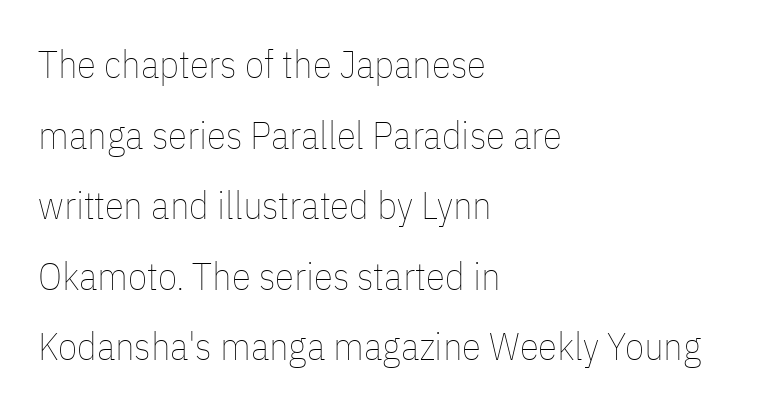
{"italic": "no", "bold": "no", "weight": "thin", "width": "condensed", "stroke_contrast": "low", "x_height": "medium", "monospaced": "no", "underline": "no", "align": "left", "line_spacing_ratio": 1.81, "letter_spacing": "normal", "letter_spacing_em": 0.0, "glyph_px": 39}
